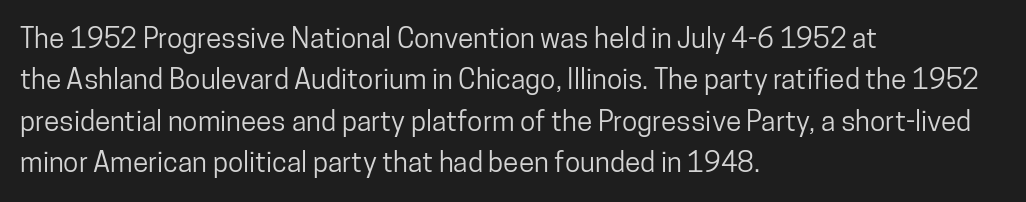
If you measured baseline to baseline, you'd find a middling distance. This is the regular roman posture of the typeface. The strip under each line holds only bare page. The rendering shows plain stroke endings on the letterforms — a sans-serif design. Here the designer chose a conventional face with non-uniform glyph widths. The passage shown has conventional tracking throughout.
